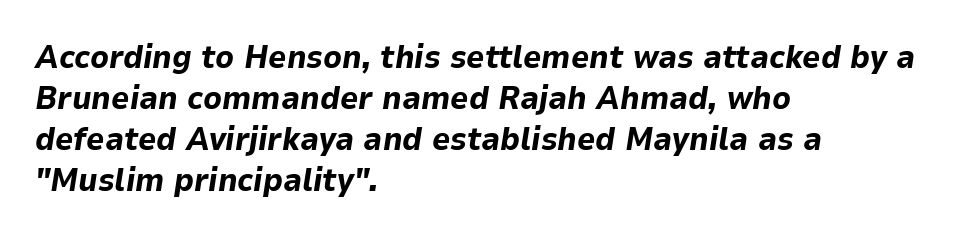
Q: Is the text bold? A: Yes.
Q: Is the text italic (slanted)? A: Yes, it leans right by about 9 degrees.
Q: Is the text underlined? A: No.
Q: How is the paragraph aligned? A: Left-aligned.
Q: Is the spacing between letters normal or unusually wide? A: Normal.
Q: Is the spacing between lines tight, normal or loose? A: Normal.
Q: Width (condensed, normal, or wide)? A: Normal.
Q: Stroke contrast? A: Low.
Q: x-height? A: Medium.
Q: Monospaced? A: No.
